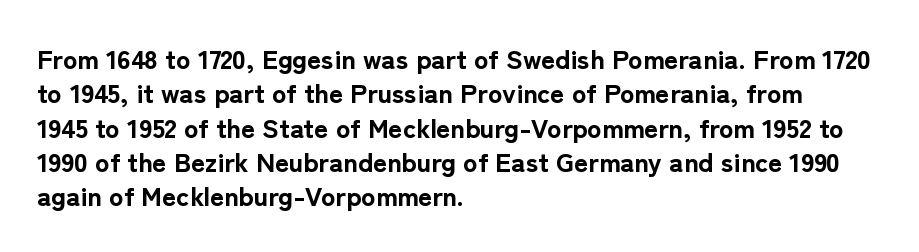
{"italic": "no", "bold": "yes", "underline": "no", "align": "left", "line_spacing": "normal", "line_spacing_ratio": 1.27, "letter_spacing": "normal", "letter_spacing_em": 0.0, "glyph_px": 27}
